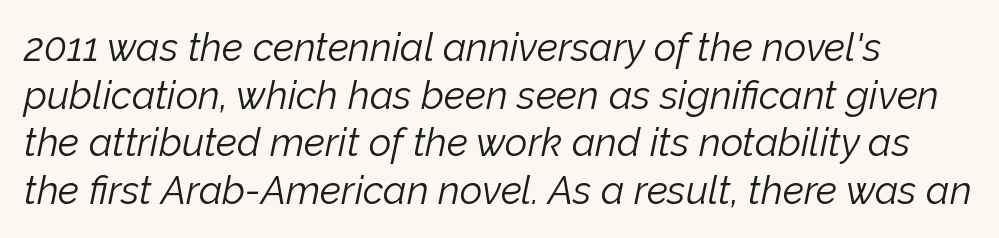
Q: Is the text bold? A: No.
Q: Is the text italic (slanted)? A: Yes, it leans right by about 12 degrees.
Q: Is the text underlined? A: No.
Q: Is the spacing between letters normal or unusually wide? A: Normal.
Q: Width (condensed, normal, or wide)? A: Normal.
Q: Stroke contrast? A: Low.
Q: x-height? A: Medium.
Q: Monospaced? A: No.
